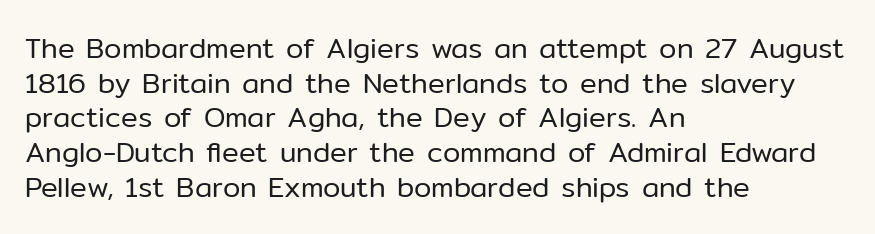
The image shows 28 px regular-weight sans-serif type, upright; set left-aligned, line spacing 1.24x, normal letter spacing, not underlined; low stroke contrast and a medium x-height.
